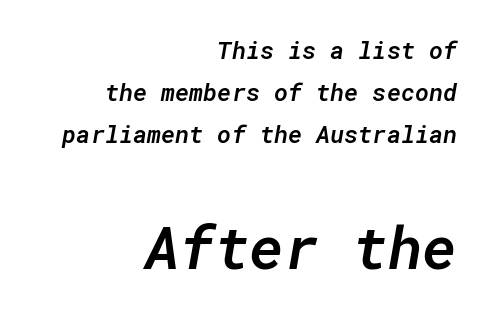
Q: Is the text bold? A: Semi-bold.
Q: Is the text italic (slanted)? A: Yes, it leans right by about 10 degrees.
Q: Is the text underlined? A: No.
Q: How is the paragraph aligned? A: Right-aligned.
Q: Is the spacing between letters normal or unusually wide? A: Normal.
Q: Which block of text is set in a larger size, the first (top) or the second (bottom)? A: The second (bottom) one.
Q: Width (condensed, normal, or wide)? A: Normal.
Q: Stroke contrast? A: Low.
Q: x-height? A: Medium.
Q: Monospaced? A: Yes.
